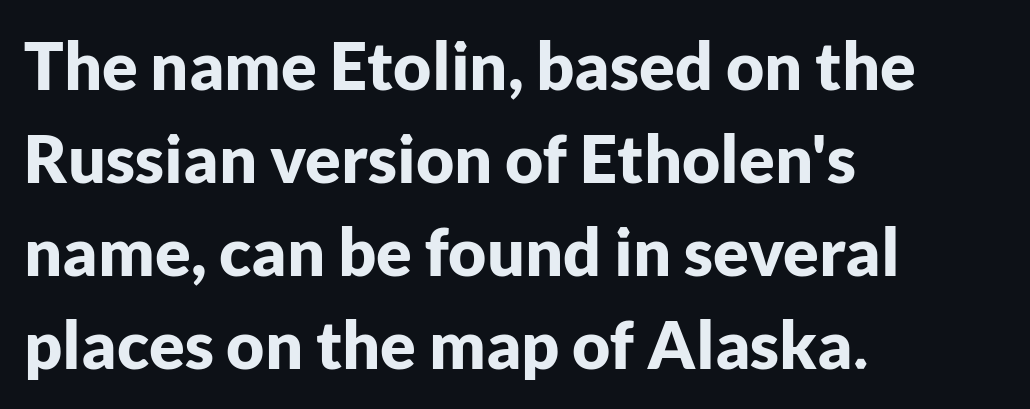
{"serif": "no", "italic": "no", "bold": "yes", "weight": "bold", "width": "normal", "stroke_contrast": "low", "x_height": "medium", "monospaced": "no", "underline": "no", "align": "left", "line_spacing": "normal", "line_spacing_ratio": 1.41, "letter_spacing": "normal", "letter_spacing_em": 0.0, "glyph_px": 66}
